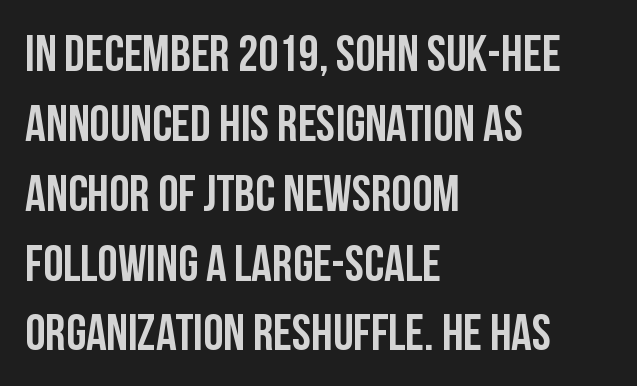
The letters advance in unequal steps, a hallmark of proportional type. One-word summary of the alignment: left. The vertical gap from one line to the next is medium. Does extra space separate the letters? No, they use regular spacing.
